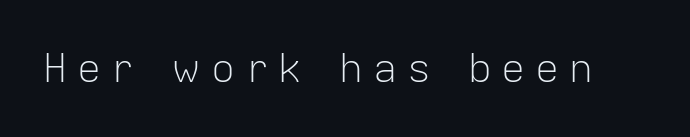
Q: Is the text bold? A: No.
Q: Is the text italic (slanted)? A: No, it is upright.
Q: Is the typeface a serif or a sans-serif typeface? A: Sans-serif.
Q: Is the text underlined? A: No.
Q: Is the spacing between letters normal or unusually wide? A: Unusually wide.
Q: Width (condensed, normal, or wide)? A: Normal.
Q: Stroke contrast? A: Low.
Q: x-height? A: Medium.
Q: Monospaced? A: No.
